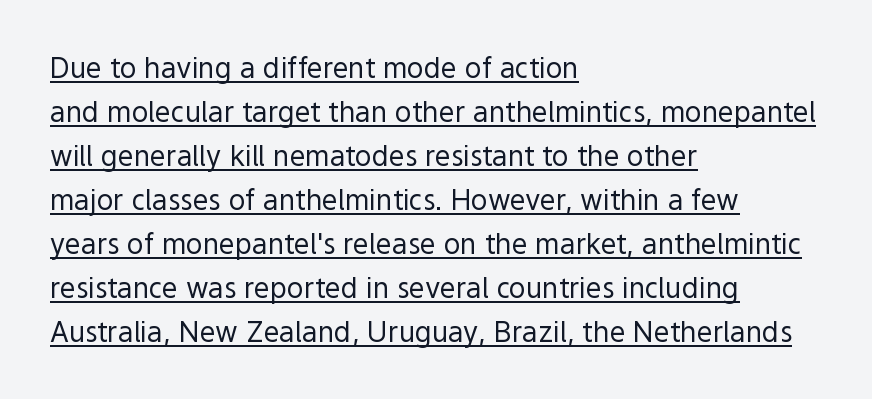
Q: Is the text bold? A: No.
Q: Is the text italic (slanted)? A: No, it is upright.
Q: Is the typeface a serif or a sans-serif typeface? A: Sans-serif.
Q: Is the text underlined? A: Yes.
Q: How is the paragraph aligned? A: Left-aligned.
Q: Is the spacing between letters normal or unusually wide? A: Normal.
Q: Is the spacing between lines tight, normal or loose? A: Normal.
Q: Width (condensed, normal, or wide)? A: Normal.
Q: x-height? A: Medium.
Q: Monospaced? A: No.
